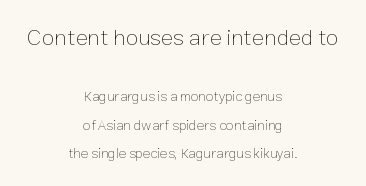
{"italic": "no", "bold": "no", "underline": "no", "align": "center", "line_spacing": "loose", "line_spacing_ratio": 2.06, "letter_spacing": "normal", "letter_spacing_em": 0.0, "larger_block": "first", "size_ratio": 1.64, "glyph_px": 23}
